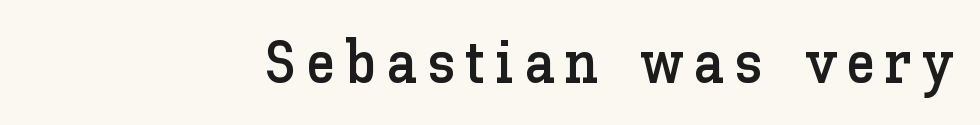
Q: Is the text italic (slanted)? A: No, it is upright.
Q: Is the text underlined? A: No.
Q: How is the paragraph aligned? A: Right-aligned.
Q: Width (condensed, normal, or wide)? A: Normal.
Q: Stroke contrast? A: Low.
Q: x-height? A: Medium.
Q: Monospaced? A: No.
